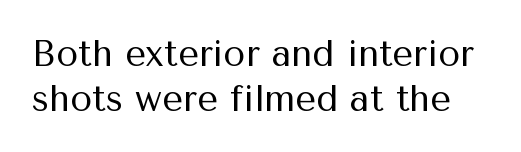
{"serif": "no", "italic": "no", "bold": "no", "weight": "regular", "width": "normal", "stroke_contrast": "medium", "x_height": "medium", "monospaced": "no", "underline": "no", "line_spacing": "normal", "line_spacing_ratio": 1.25, "letter_spacing": "normal", "letter_spacing_em": 0.0, "glyph_px": 36}
